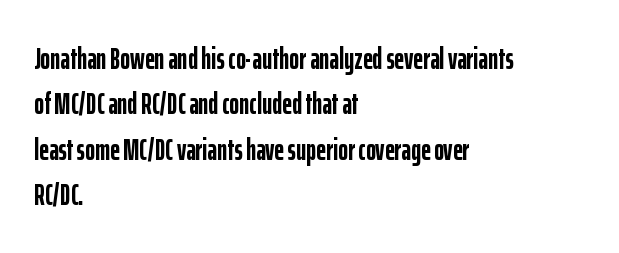
Unmarked baselines from the first word to the last. Here the glyphs are tracked normally, forming tight word shapes. You'd pick this weight for a headline — it's a proper bold. The rows are spaced the way most documents space them.
